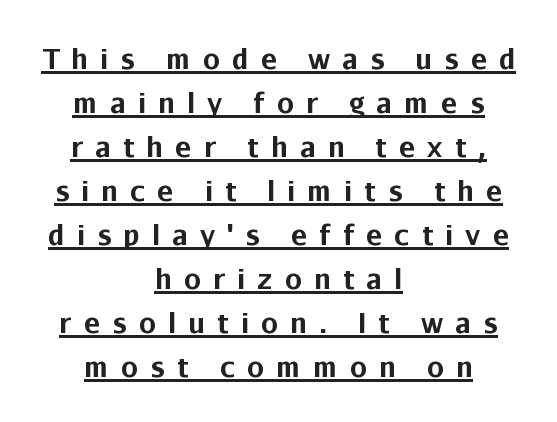
{"italic": "no", "bold": "yes", "underline": "yes", "align": "center", "line_spacing": "normal", "line_spacing_ratio": 1.63, "letter_spacing": "wide", "letter_spacing_em": 0.45, "glyph_px": 27}
